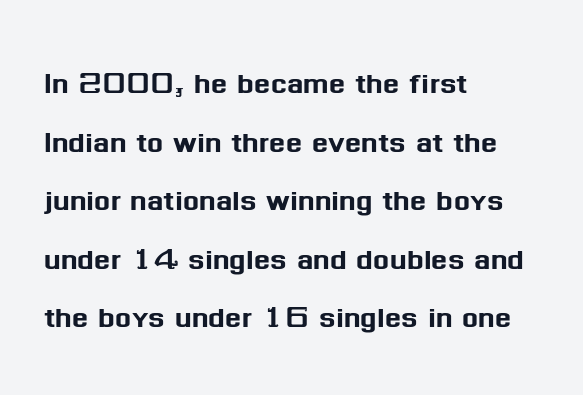
Stroke terminals: plain, sans-serif. No italicization has been applied; the sample stays upright. Is this a fixed-width face? No — the glyphs have proportional, varying widths. Spacing between characters is what you'd get straight out of the box. A clean baseline with only descenders dipping below it.
